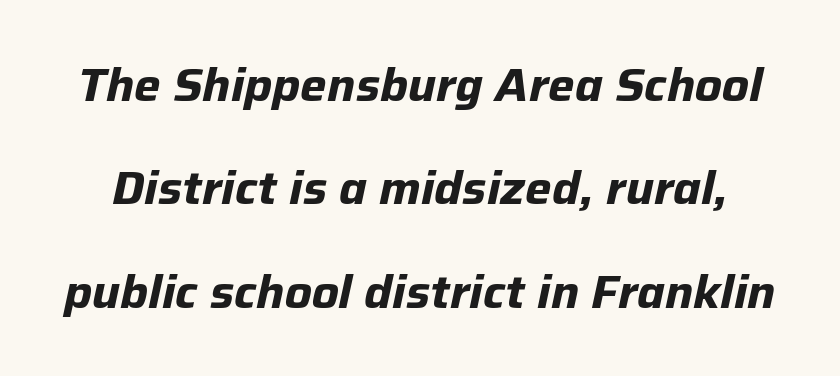
The image shows 47 px bold type, italic (leaning right); set loose line spacing (2.2x), normal letter spacing, not underlined; low stroke contrast and a medium x-height.
